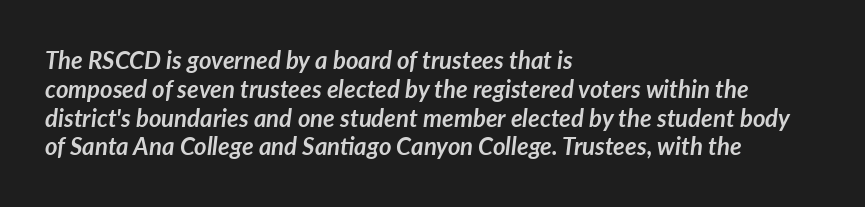
The glyphs look as if they've been sheared to an angle. Underline: absent. Between one letter and the next there's only the usual sliver of space. The typesetting leans heavy: a genuine bold.
